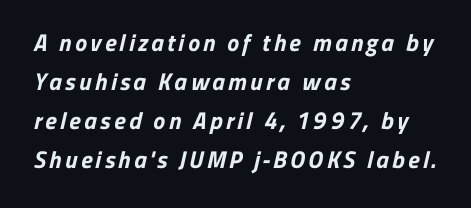
The image shows 24 px bold type; set left-aligned, normal line spacing (1.63x), not underlined.
